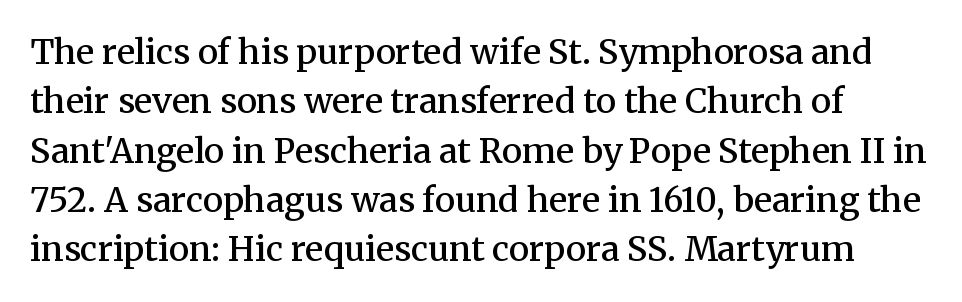
The image shows 34 px semibold serif type, upright; set normal line spacing (1.45x), normal letter spacing, not underlined; medium stroke contrast and a medium x-height.
